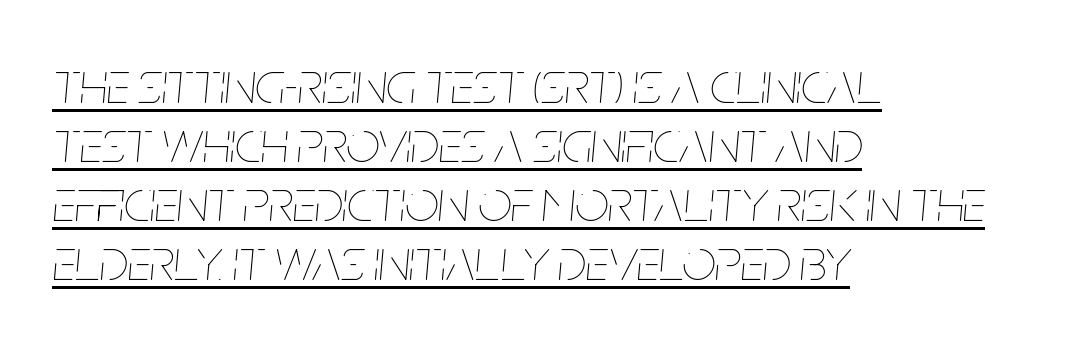
The image shows 59 px thin, condensed type, italic (leaning right); set left-aligned, tight line spacing (1.0x), normal letter spacing, underlined; low stroke contrast and a large x-height.
